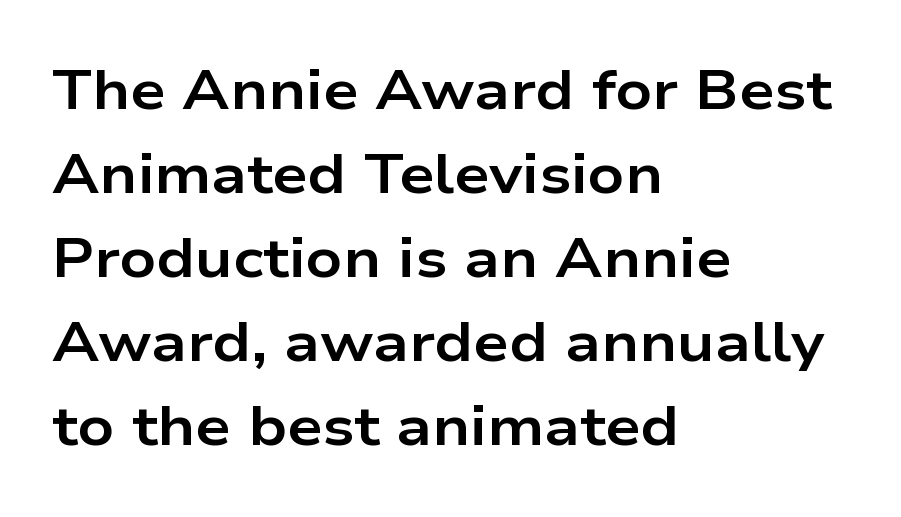
The image shows 56 px bold, wide sans-serif type, upright; set left-aligned, normal line spacing (1.5x), normal letter spacing, not underlined; low stroke contrast and a medium x-height.
